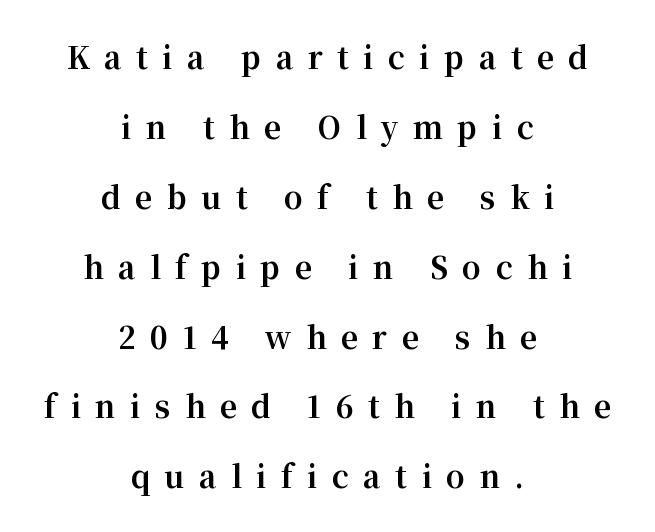
The image shows 30 px bold serif type, upright; set centered, loose line spacing (2.33x), unusually wide letter spacing (+0.48 em), not underlined; medium stroke contrast and a medium x-height.
